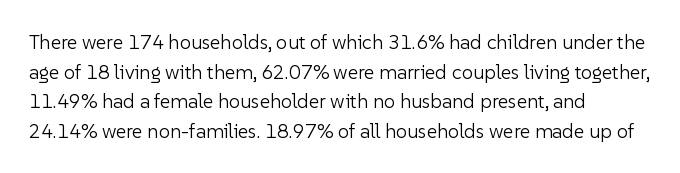
Compared with a typical body face, this is equally light or lighter still. The line texture is even and compact thanks to regular tracking. The space directly below the letters is spotless. Nope, not italic — everything's standing straight.
